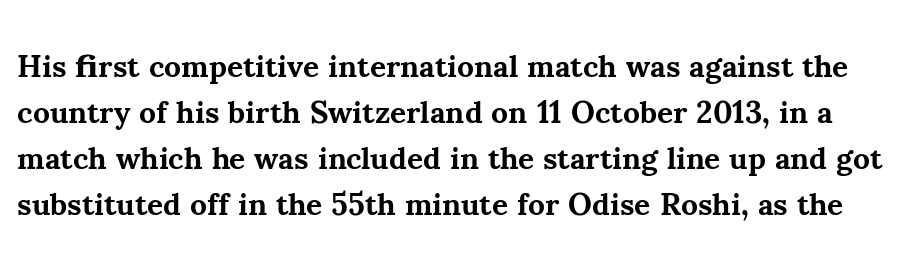
Tracking here is standard; glyphs follow each other at the usual distance. Each letter keeps its own natural width here, so spacing adapts to shape. Bare-footed words on every line. Posture: upright roman. Leading: standard.
